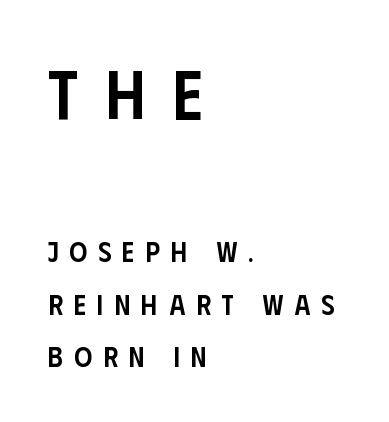
Each letter keeps its own natural width here, so spacing adapts to shape. The first block has been scaled up relative to the second. The type family on display is of the sans-serif kind. The paragraph shown leans on its left margin. The string is rendered with underlining switched off. The letters stand upright; this is a roman face.
